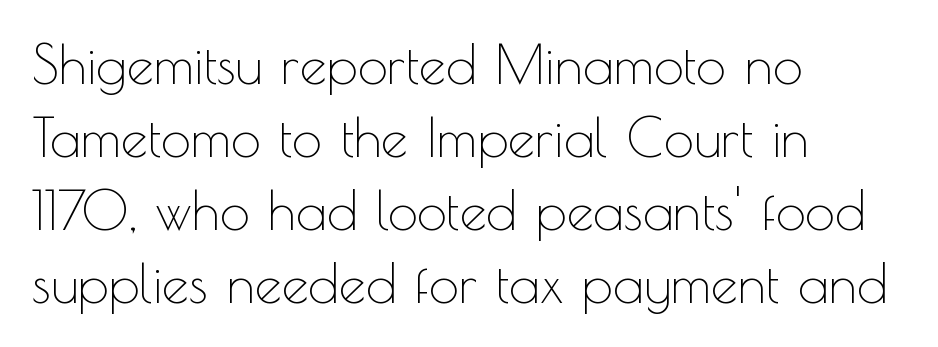
{"serif": "no", "italic": "no", "bold": "no", "weight": "thin", "width": "normal", "x_height": "small", "monospaced": "no", "underline": "no", "align": "left", "line_spacing": "normal", "line_spacing_ratio": 1.35, "letter_spacing": "normal", "letter_spacing_em": 0.0, "glyph_px": 54}
